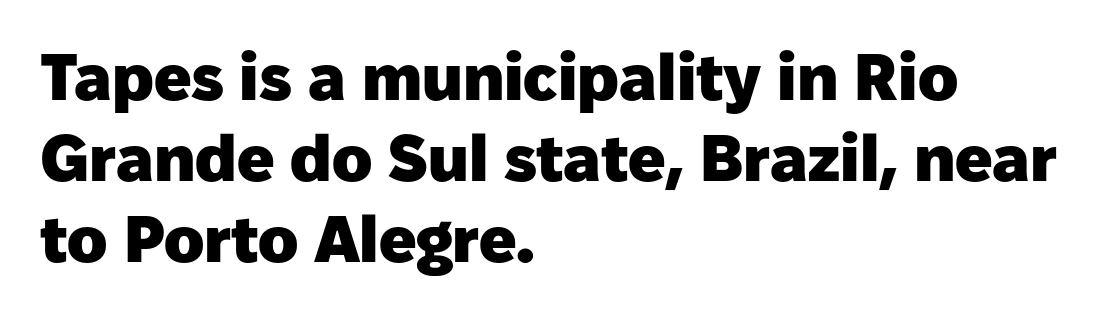
The image shows 66 px heavy sans-serif type, upright; set left-aligned, line spacing 1.23x, normal letter spacing, not underlined; low stroke contrast and a medium x-height.
